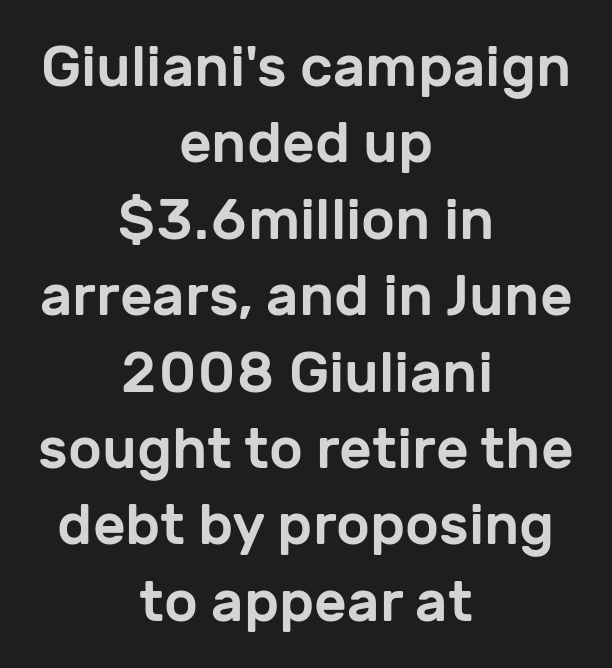
Visually the block forms a symmetrical silhouette, jagged on both flanks. Proportional: the letters do not fall into vertical columns. In terms of letterform style, serifs are entirely absent. Is the letter spacing exaggerated? No — it looks like the ordinary default.
